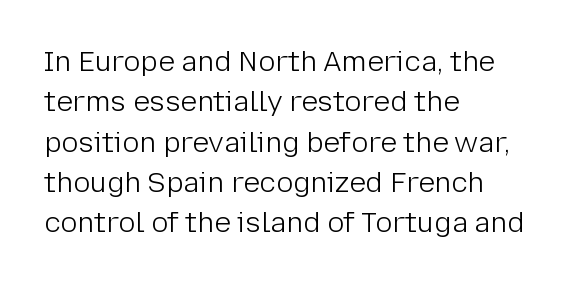
Q: Is the text bold? A: No.
Q: Is the text italic (slanted)? A: No, it is upright.
Q: Is the typeface a serif or a sans-serif typeface? A: Sans-serif.
Q: Is the text underlined? A: No.
Q: How is the paragraph aligned? A: Left-aligned.
Q: Is the spacing between letters normal or unusually wide? A: Normal.
Q: Is the spacing between lines tight, normal or loose? A: Normal.
Q: Width (condensed, normal, or wide)? A: Normal.
Q: Stroke contrast? A: Low.
Q: x-height? A: Medium.
Q: Monospaced? A: No.
